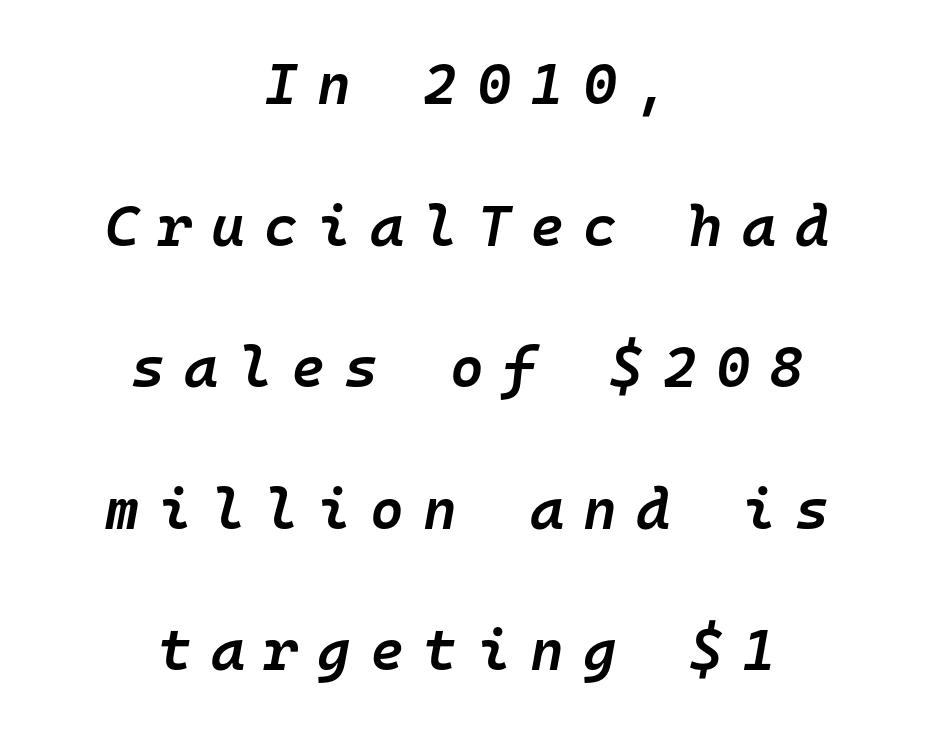
Q: Is the text bold? A: Semi-bold.
Q: Is the text italic (slanted)? A: Yes, it leans right by about 10 degrees.
Q: Is the text underlined? A: No.
Q: How is the paragraph aligned? A: Centered.
Q: Is the spacing between letters normal or unusually wide? A: Unusually wide.
Q: Is the spacing between lines tight, normal or loose? A: Loose.
Q: Width (condensed, normal, or wide)? A: Normal.
Q: Stroke contrast? A: Low.
Q: x-height? A: Medium.
Q: Monospaced? A: Yes.
